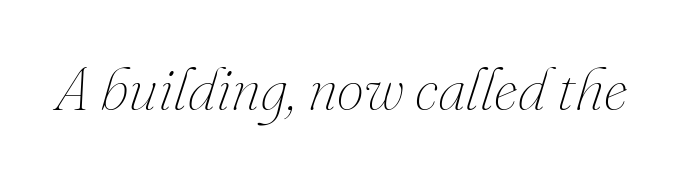
The image shows 61 px thin type, italic (leaning right); set normal letter spacing, not underlined; medium stroke contrast and a small x-height.
